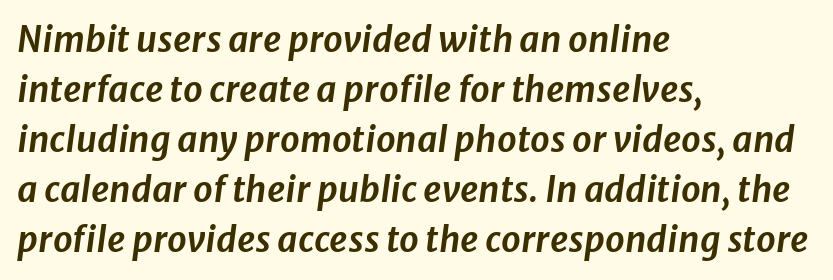
The image shows 35 px text type, italic (leaning right); set left-aligned, normal line spacing (1.43x), normal letter spacing, not underlined; low stroke contrast and a medium x-height.
